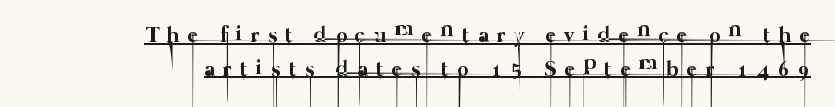
Stems and bowls with no extra thickness — not bold. A typesetter would call this leading conventional body-copy spacing. A continuous stroke trails under the words, as in a hyperlink. Compared with a flush-left layout, this one pins lines to the opposite, right side.
